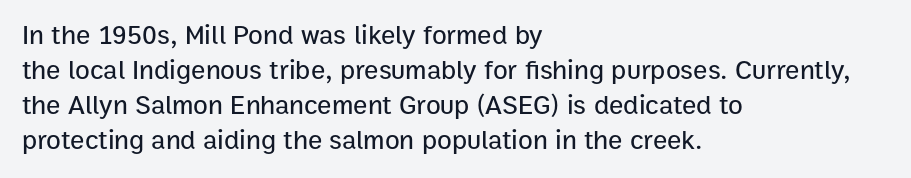
The image shows 27 px text type, upright; set left-aligned, normal line spacing (1.3x), normal letter spacing, not underlined.
